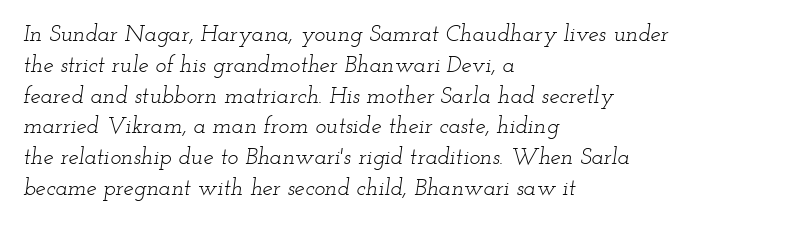
The image shows 23 px text type, italic (leaning right); set left-aligned, normal line spacing (1.34x), normal letter spacing, not underlined.
